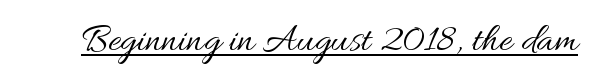
Q: Is the text bold? A: No.
Q: Is the text italic (slanted)? A: Yes.
Q: Is the text underlined? A: Yes.
Q: Is the spacing between letters normal or unusually wide? A: Normal.
Q: Width (condensed, normal, or wide)? A: Normal.
Q: Stroke contrast? A: Medium.
Q: x-height? A: Small.
Q: Monospaced? A: No.
